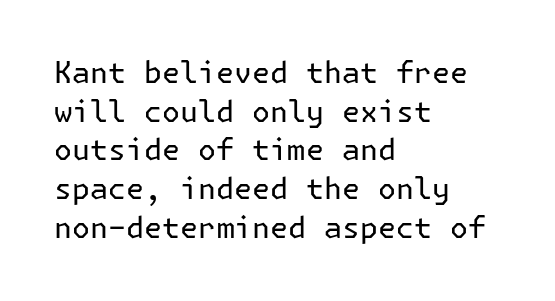
Reading down the column, the eye jumps a familiar distance to each next line. This is roman type, the default non-slanted kind. Caption: multi-line text, flush left, ragged right. Nothing unusual about the tracking: characters are spaced as the font intends. The string is rendered with underlining switched off.
